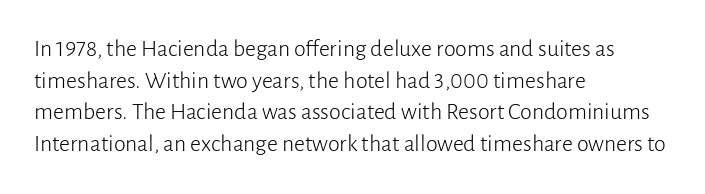
Leftover space on each line is placed entirely after the last word. The typesetting does not lean heavy: it is not bold. Honestly, the letter spacing is just normal — you wouldn't notice it. Underline: absent. If you drew a line through each stem, it would be perfectly vertical.
